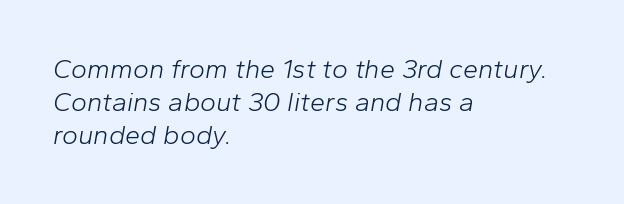
The image shows 27 px text type, italic (leaning right); set left-aligned, line spacing 1.22x, normal letter spacing, not underlined.
